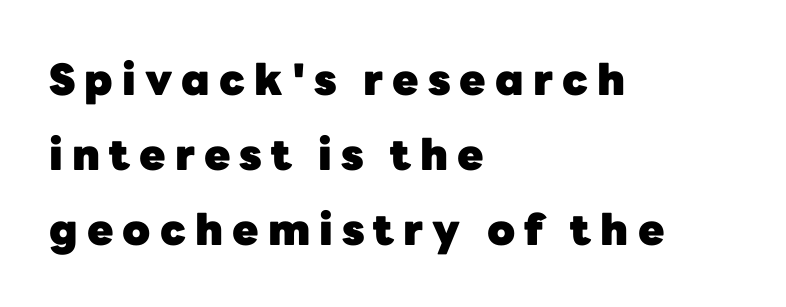
{"serif": "no", "italic": "no", "bold": "yes", "weight": "heavy", "width": "normal", "stroke_contrast": "low", "x_height": "medium", "monospaced": "no", "underline": "no", "align": "left", "line_spacing_ratio": 1.75, "letter_spacing": "wide", "letter_spacing_em": 0.21, "glyph_px": 43}
